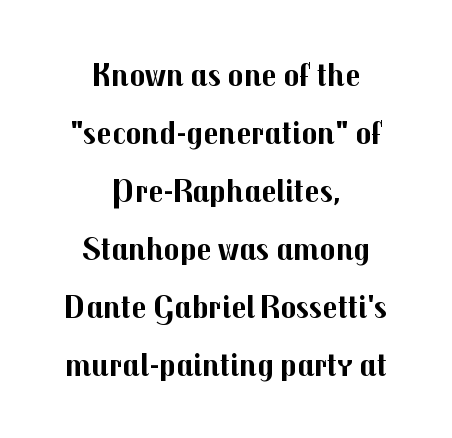
Q: Is the text bold? A: Yes.
Q: Is the text italic (slanted)? A: No, it is upright.
Q: Is the typeface a serif or a sans-serif typeface? A: Sans-serif.
Q: Is the text underlined? A: No.
Q: How is the paragraph aligned? A: Centered.
Q: Is the spacing between letters normal or unusually wide? A: Normal.
Q: Width (condensed, normal, or wide)? A: Normal.
Q: Stroke contrast? A: Medium.
Q: x-height? A: Medium.
Q: Monospaced? A: No.
